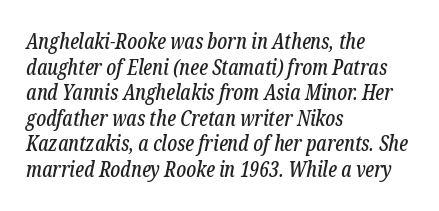
The image shows 21 px text type, italic (leaning right); set left-aligned, line spacing 1.22x, normal letter spacing, not underlined.
